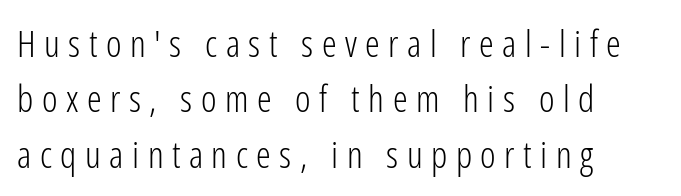
The image shows 37 px light, condensed sans-serif type, upright; set left-aligned, normal line spacing (1.5x), unusually wide letter spacing (+0.23 em), not underlined; low stroke contrast and a medium x-height.
